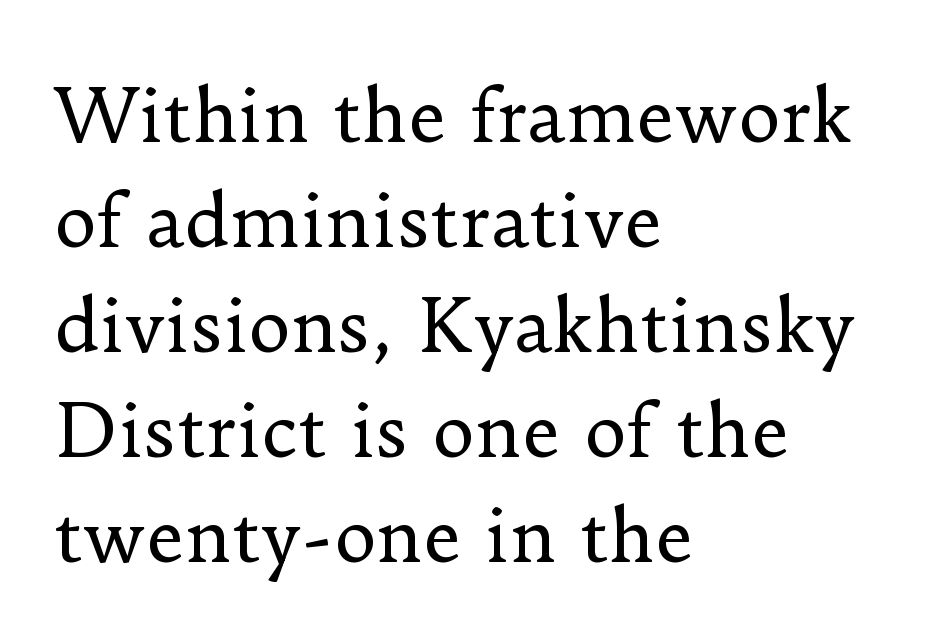
{"serif": "yes", "italic": "no", "bold": "no", "weight": "regular", "width": "normal", "stroke_contrast": "low", "x_height": "small", "monospaced": "no", "underline": "no", "align": "left", "line_spacing": "normal", "line_spacing_ratio": 1.44, "letter_spacing": "normal", "letter_spacing_em": 0.0, "glyph_px": 73}
